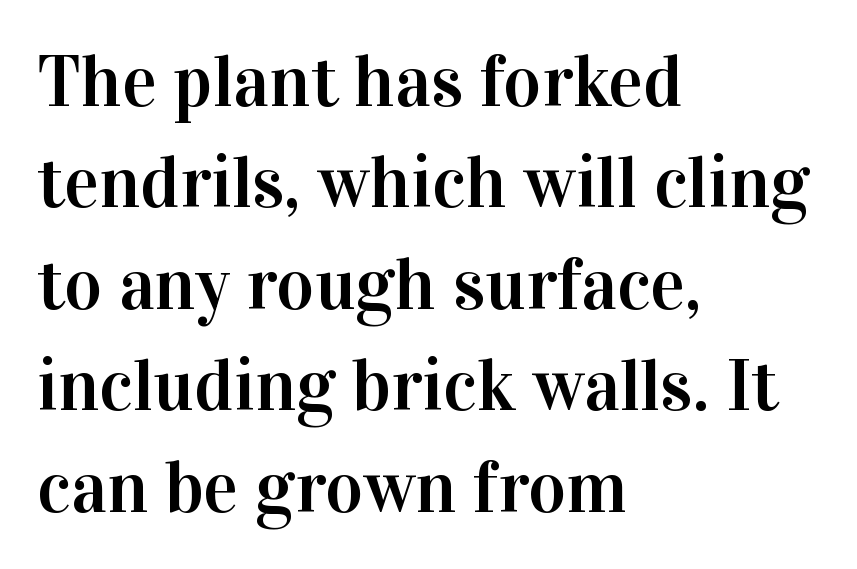
{"serif": "yes", "italic": "no", "width": "normal", "stroke_contrast": "high", "x_height": "medium", "monospaced": "no", "underline": "no", "align": "left", "line_spacing": "normal", "line_spacing_ratio": 1.39, "letter_spacing": "normal", "letter_spacing_em": 0.0, "glyph_px": 73}
